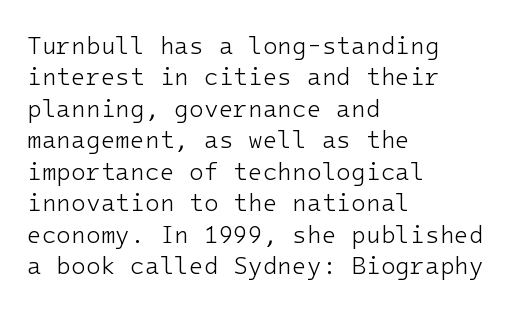
The image shows 24 px text type, upright; set left-aligned, normal line spacing (1.31x), normal letter spacing, not underlined.
